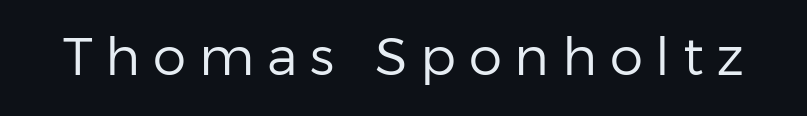
Is this a heavy cut? Hardly; it is regular or lighter. The gap between lines stays unmarked. A typesetter would call this heavily tracked-out type. Character widths vary here, with narrow letters taking less room than wide ones. This sample uses an upright cut, with every glyph sitting square on the baseline. Look at the bottom of the vertical strokes: they stop flat, with no serifs.
